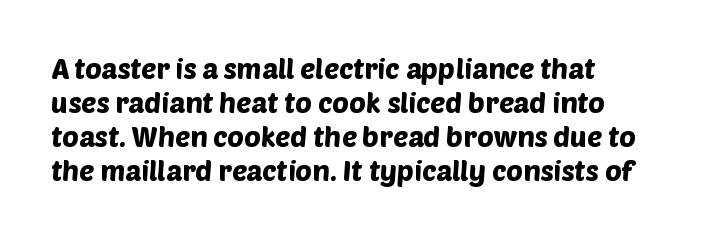
Q: Is the typeface a serif or a sans-serif typeface? A: Sans-serif.
Q: Is the text underlined? A: No.
Q: Is the spacing between letters normal or unusually wide? A: Normal.
Q: Width (condensed, normal, or wide)? A: Normal.
Q: Stroke contrast? A: Low.
Q: x-height? A: Large.
Q: Monospaced? A: No.
